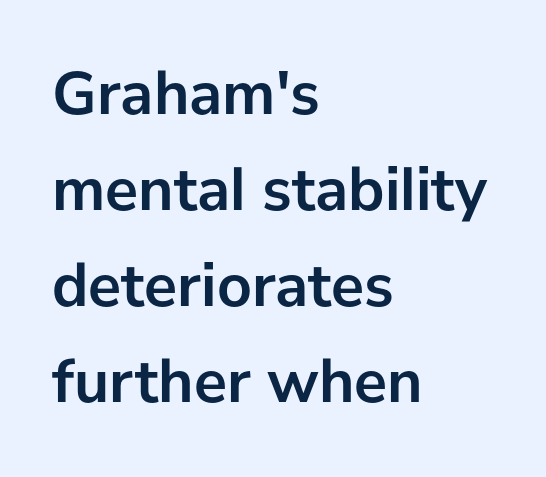
Words appear dense and cohesive because spacing is normal. Do the letters lean? They stand straight. Horizontal alignment here is leftward, the default for most running prose. Plain, unruled lines of type. Each letter keeps its own natural width here, so spacing adapts to shape. Baseline-to-baseline distance is the conventional proportion of letter height.
